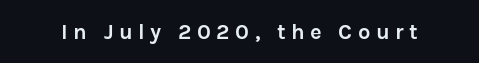
Q: Is the text bold? A: Yes.
Q: Is the text italic (slanted)? A: No, it is upright.
Q: Is the text underlined? A: No.
Q: Is the spacing between letters normal or unusually wide? A: Unusually wide.
